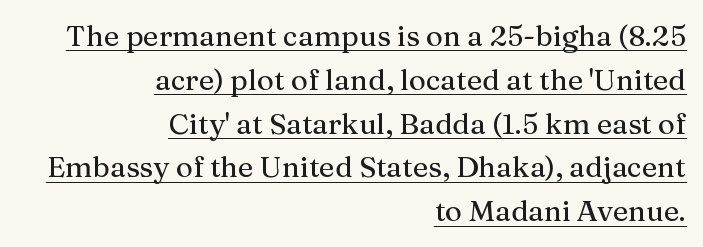
The image shows 29 px serif type, upright; set right-aligned, normal line spacing (1.51x), normal letter spacing, underlined; medium stroke contrast and a medium x-height.
